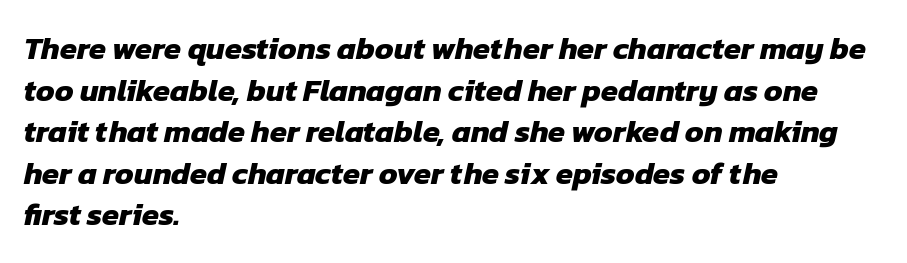
Bare-footed words on every line. The rendering uses natural spacing where letterforms have individual widths. Each word holds together tightly as a unit, with standard inter-letter gaps. Line beginnings align vertically; line endings do not.
